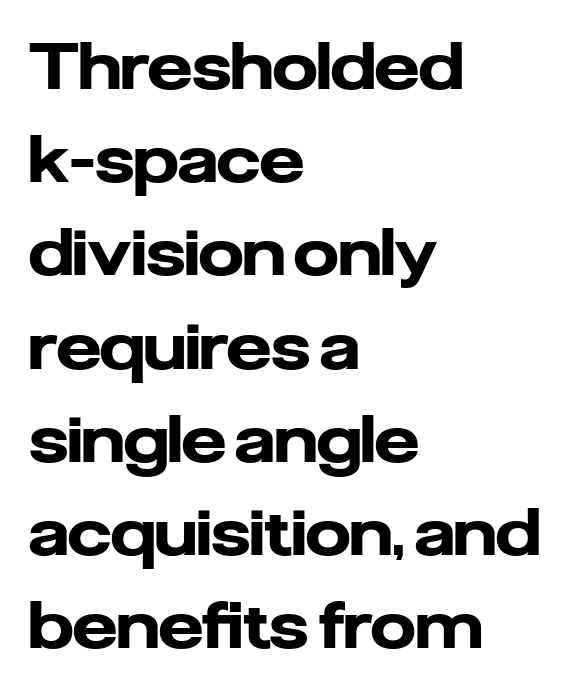
{"serif": "no", "italic": "no", "bold": "yes", "weight": "heavy", "width": "normal", "stroke_contrast": "low", "x_height": "medium", "monospaced": "no", "underline": "no", "align": "left", "line_spacing": "normal", "line_spacing_ratio": 1.48, "letter_spacing": "normal", "letter_spacing_em": 0.0, "glyph_px": 63}
